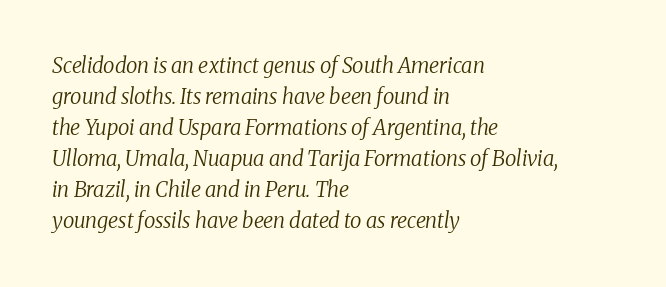
{"italic": "yes", "lean": "right", "slant_degrees": 8, "bold": "no", "underline": "no", "align": "left", "line_spacing": "normal", "line_spacing_ratio": 1.48, "letter_spacing": "normal", "letter_spacing_em": 0.0, "glyph_px": 21}
